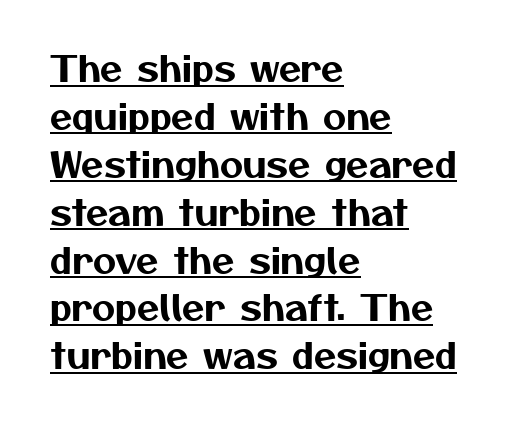
Q: Is the typeface a serif or a sans-serif typeface? A: Sans-serif.
Q: Is the text underlined? A: Yes.
Q: How is the paragraph aligned? A: Left-aligned.
Q: Is the spacing between letters normal or unusually wide? A: Normal.
Q: Is the spacing between lines tight, normal or loose? A: Normal.
Q: Width (condensed, normal, or wide)? A: Normal.
Q: Stroke contrast? A: Medium.
Q: x-height? A: Medium.
Q: Monospaced? A: No.
